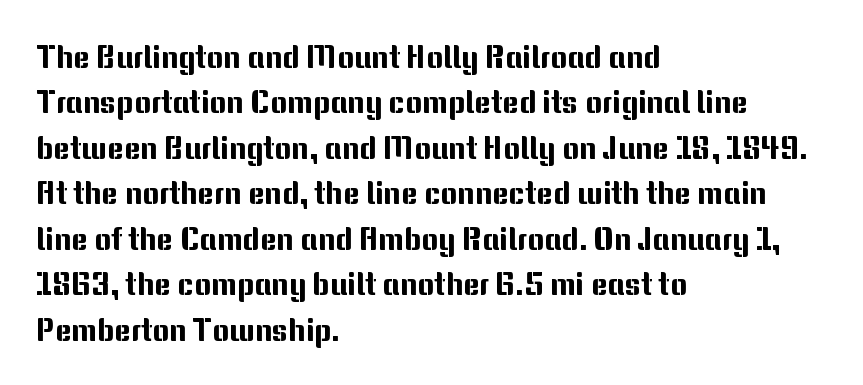
Compared with typical paragraphs, the rows here are spaced about the same. The letters stand upright; this is a roman face. Glance below the letters and you will spot only blank space. The letters advance in unequal steps, a hallmark of proportional type.
